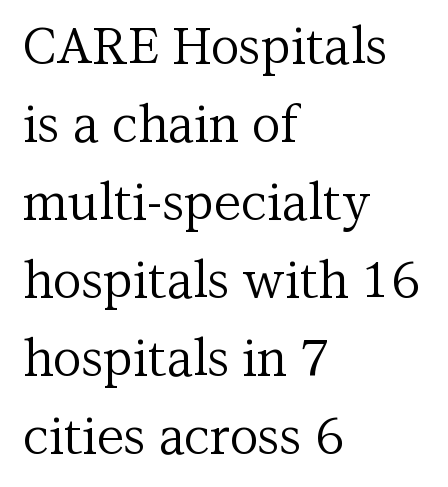
Q: Is the text bold? A: No.
Q: Is the text italic (slanted)? A: No, it is upright.
Q: Is the typeface a serif or a sans-serif typeface? A: Serif.
Q: Is the text underlined? A: No.
Q: How is the paragraph aligned? A: Left-aligned.
Q: Is the spacing between letters normal or unusually wide? A: Normal.
Q: Is the spacing between lines tight, normal or loose? A: Normal.
Q: Width (condensed, normal, or wide)? A: Normal.
Q: Stroke contrast? A: Medium.
Q: x-height? A: Medium.
Q: Monospaced? A: No.
